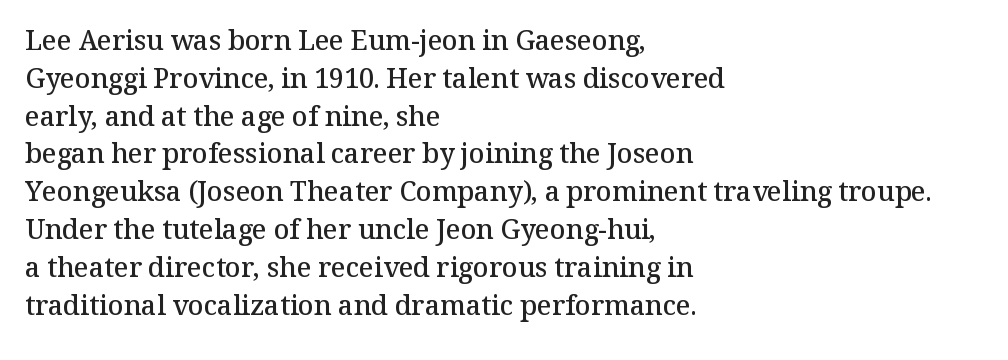
Q: Is the text bold? A: Semi-bold.
Q: Is the text italic (slanted)? A: No, it is upright.
Q: Is the text underlined? A: No.
Q: How is the paragraph aligned? A: Left-aligned.
Q: Is the spacing between letters normal or unusually wide? A: Normal.
Q: Is the spacing between lines tight, normal or loose? A: Normal.
